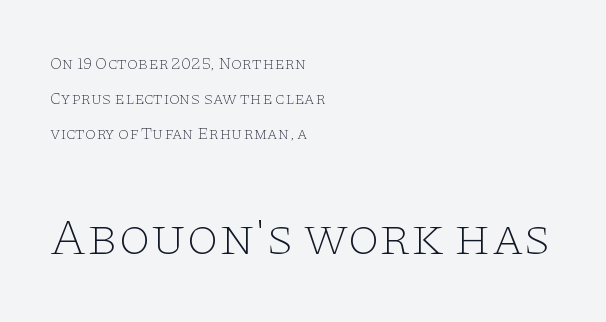
The image shows 52 px thin, wide serif type, upright; set left-aligned, loose line spacing (2.05x), normal letter spacing, not underlined; the second (bottom) block is 3.06x larger; low stroke contrast and a large x-height.
